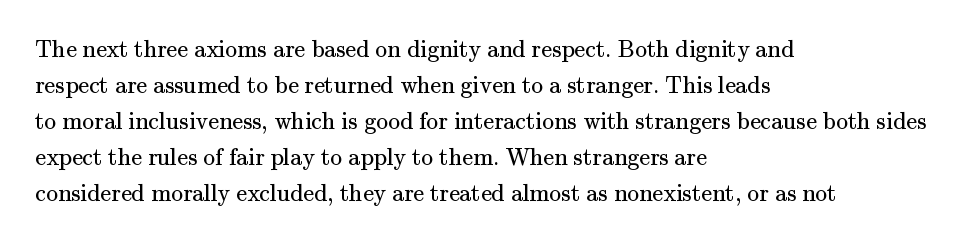
There is no visible air inserted between adjacent glyphs. The rendering anchors every line to the left-hand side. Counters stay open thanks to moderate or lighter strokes. Is there much room between lines? A standard amount, neither cramped nor airy. Type without underlining.
